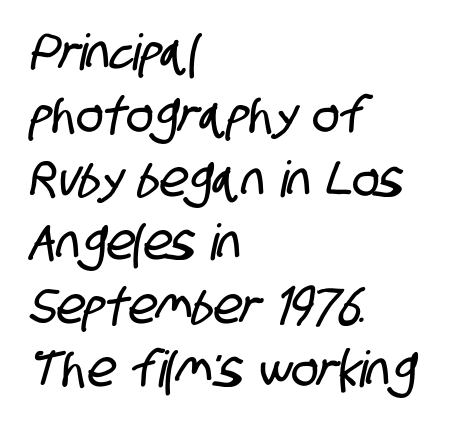
{"serif": "no", "width": "condensed", "stroke_contrast": "low", "x_height": "large", "monospaced": "no", "underline": "no", "align": "left", "line_spacing": "normal", "line_spacing_ratio": 1.27, "letter_spacing": "normal", "letter_spacing_em": 0.0, "glyph_px": 50}
